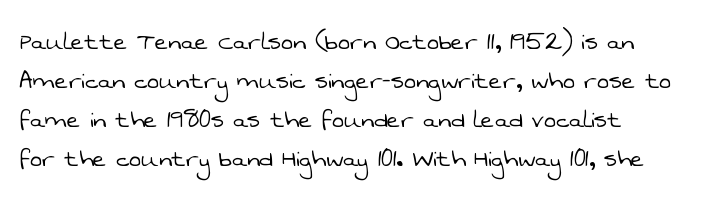
Students, note that the glyphs here touch the page at normal intervals. These glyphs show unthickened strokes, regular width or finer. Do the characters align in a grid? No, the font is proportional. The vertical gap from one line to the next is medium. The glyphs are unaccompanied by any horizontal stroke below them.
